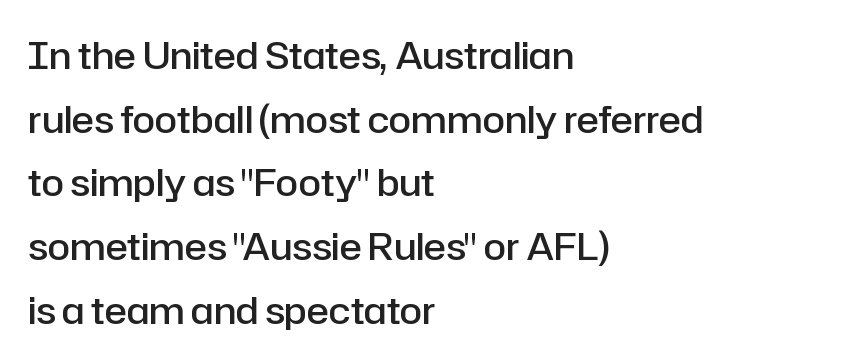
{"serif": "no", "italic": "no", "bold": "semi", "weight": "semibold", "width": "normal", "stroke_contrast": "low", "x_height": "medium", "monospaced": "no", "underline": "no", "align": "left", "line_spacing_ratio": 1.72, "letter_spacing": "normal", "letter_spacing_em": 0.0, "glyph_px": 37}
